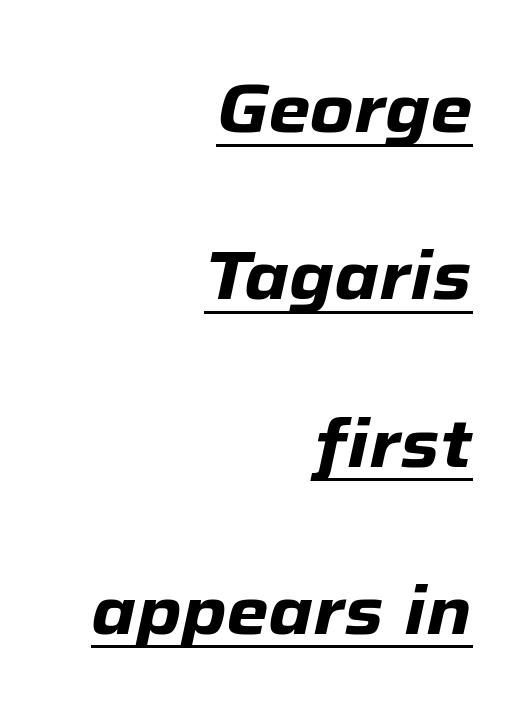
Decoration check: the copy is underlined. Each word holds together tightly as a unit, with standard inter-letter gaps. Caption: bold face, heavy strokes. One glance says open: line gaps are wider than usual. A typesetter would call this proportional, since set widths differ per character.
